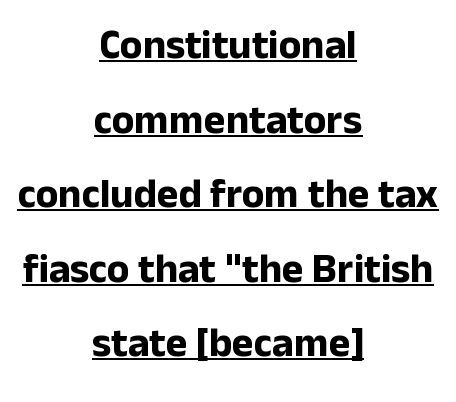
The image shows 41 px bold sans-serif type, upright; set centered, line spacing 1.82x, normal letter spacing, underlined; low stroke contrast and a medium x-height.
